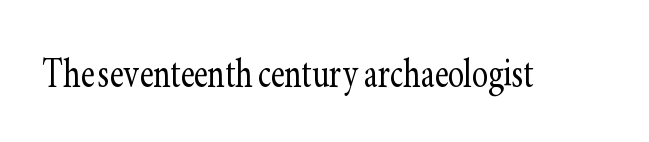
Q: Is the text bold? A: No.
Q: Is the text italic (slanted)? A: No, it is upright.
Q: Is the typeface a serif or a sans-serif typeface? A: Serif.
Q: Is the text underlined? A: No.
Q: Is the spacing between letters normal or unusually wide? A: Normal.
Q: Width (condensed, normal, or wide)? A: Condensed.
Q: Stroke contrast? A: Low.
Q: x-height? A: Small.
Q: Monospaced? A: No.
